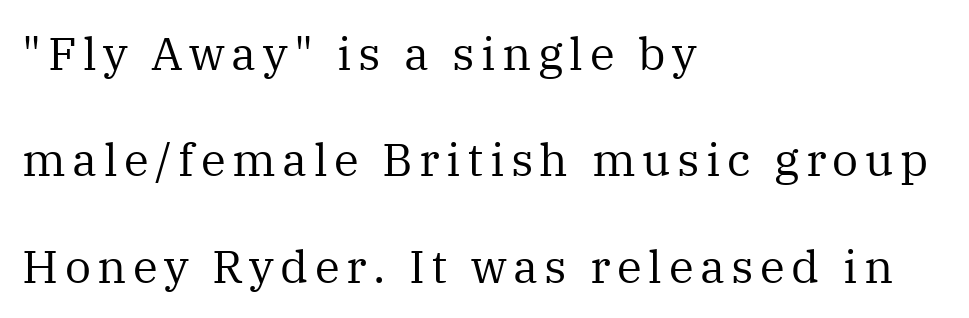
{"serif": "yes", "italic": "no", "bold": "no", "weight": "regular", "width": "normal", "stroke_contrast": "medium", "x_height": "medium", "monospaced": "no", "underline": "no", "align": "left", "line_spacing": "loose", "line_spacing_ratio": 2.31, "glyph_px": 46}
